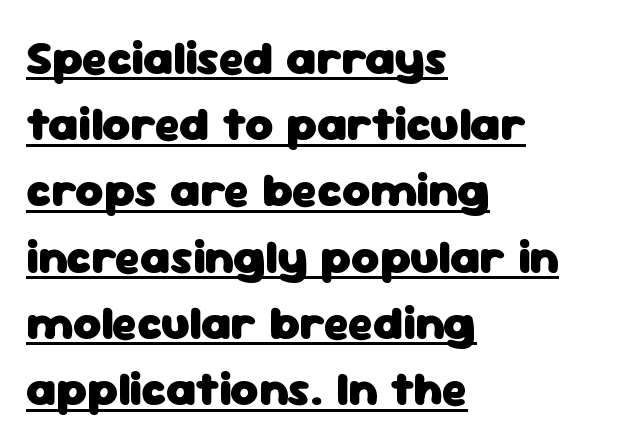
The passage is arranged the way most books set body copy — flush left. Plenty of ink on the page — the face is bold. Serif or sans? Sans — the stroke terminals are bare. Each new line begins a customary step beneath the previous one.
